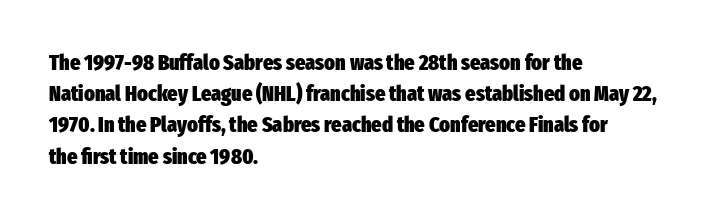
Q: Is the text bold? A: Yes.
Q: Is the text italic (slanted)? A: No, it is upright.
Q: Is the text underlined? A: No.
Q: How is the paragraph aligned? A: Left-aligned.
Q: Is the spacing between letters normal or unusually wide? A: Normal.
Q: Is the spacing between lines tight, normal or loose? A: Normal.
